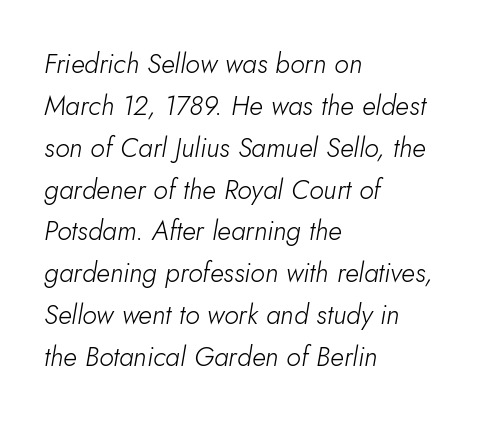
Descender tails drop into unmarked territory. You could call the tracking neutral — neither tight nor loose. Each new line begins a customary step beneath the previous one. Compared with ordinary roman type, these characters are visibly tilted. The paragraph has a hard left edge and a soft right edge.
